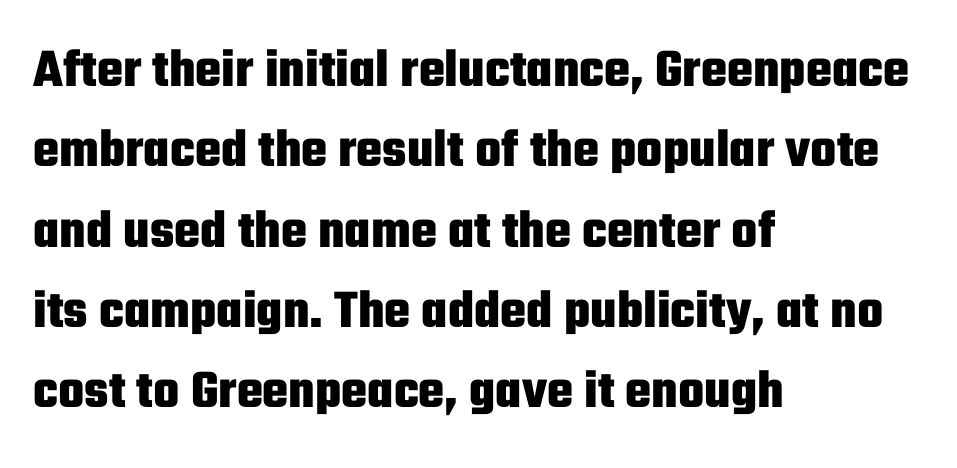
These lines are rendered in a variable-pitch font. One glance says typical: line gaps are just what's usual. Nope, not italic — everything's standing straight. Words appear dense and cohesive because spacing is normal. A typesetter would label this face a sans.
